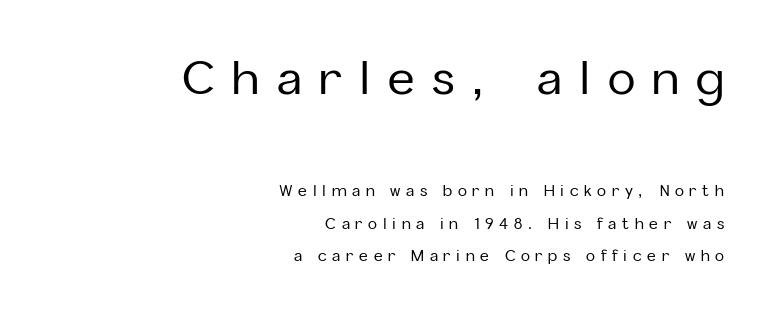
The image shows 46 px sans-serif type, upright; set right-aligned, loose line spacing (2.18x), unusually wide letter spacing (+0.38 em), not underlined; the first (top) block is 3.07x larger; low stroke contrast and a medium x-height.
